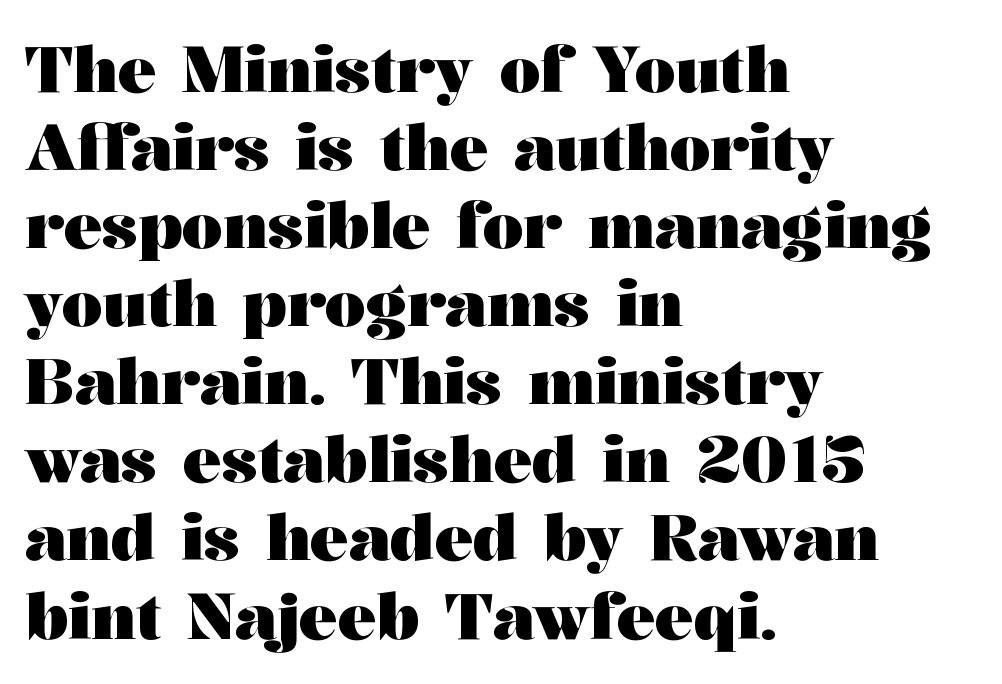
{"serif": "yes", "italic": "no", "bold": "yes", "weight": "heavy", "width": "wide", "stroke_contrast": "medium", "x_height": "medium", "monospaced": "no", "underline": "no", "align": "left", "line_spacing_ratio": 1.22, "letter_spacing": "normal", "letter_spacing_em": 0.0, "glyph_px": 64}
